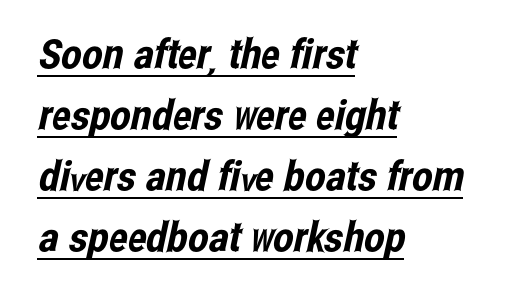
The letters carry no serifs — their stems end cleanly without finishing strokes. Evenly set lines give the paragraph a standard silhouette. There is no visible air inserted between adjacent glyphs. A continuous stroke trails under the words, as in a hyperlink.
